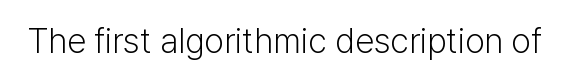
Q: Is the text bold? A: No.
Q: Is the text italic (slanted)? A: No, it is upright.
Q: Is the typeface a serif or a sans-serif typeface? A: Sans-serif.
Q: Is the text underlined? A: No.
Q: Is the spacing between letters normal or unusually wide? A: Normal.
Q: Width (condensed, normal, or wide)? A: Normal.
Q: Stroke contrast? A: Low.
Q: x-height? A: Medium.
Q: Monospaced? A: No.
